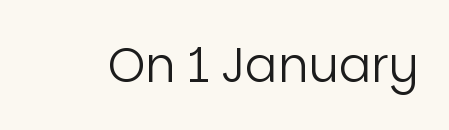
You could not count columns in this text — the font is proportionally spaced. Type without underlining. Unbolded letterforms with no extra heft. Short note: letters normally spaced.
